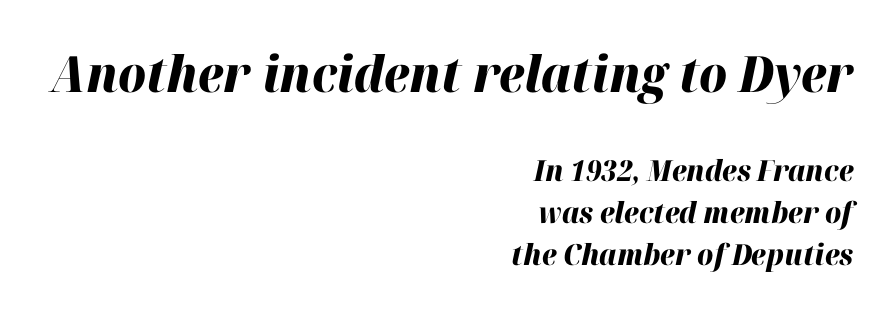
The image shows 50 px heavy type, italic (leaning right); set right-aligned, normal line spacing (1.44x), normal letter spacing, not underlined; the first (top) block is 1.72x larger; high stroke contrast and a medium x-height.
